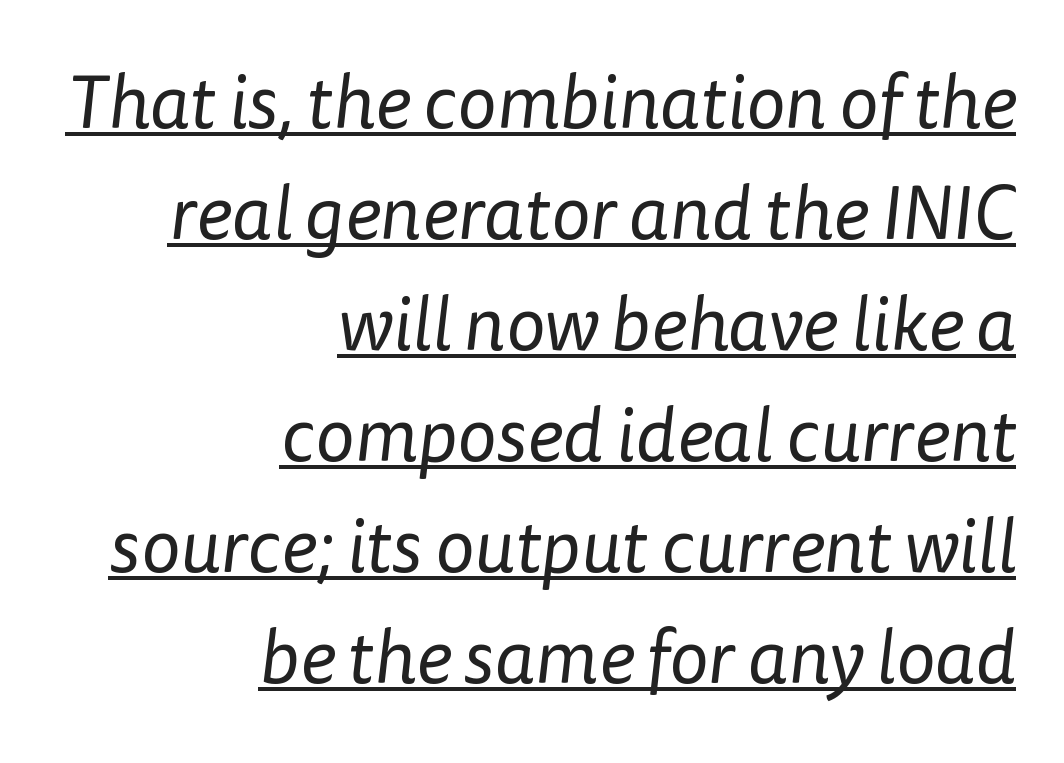
The image shows 75 px regular-weight sans-serif type; set right-aligned, normal line spacing (1.48x), normal letter spacing, underlined; low stroke contrast and a medium x-height.
